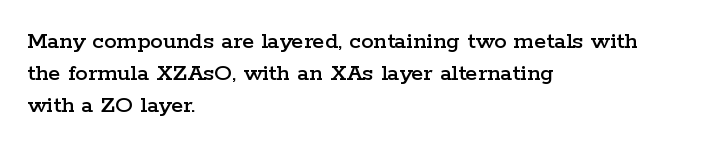
Q: Is the text italic (slanted)? A: No, it is upright.
Q: Is the text underlined? A: No.
Q: How is the paragraph aligned? A: Left-aligned.
Q: Is the spacing between letters normal or unusually wide? A: Normal.
Q: Is the spacing between lines tight, normal or loose? A: Normal.
